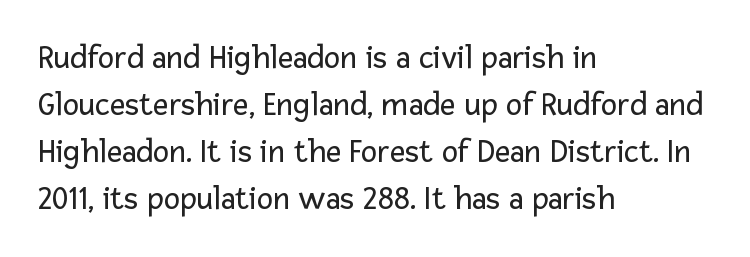
Normally led — the rows are evenly, conventionally spaced. The font is comparable to plain body text, perhaps lighter. You can tell it's not italic because the verticals are truly vertical. Each word holds together tightly as a unit, with standard inter-letter gaps. The rendering uses natural spacing where letterforms have individual widths.
